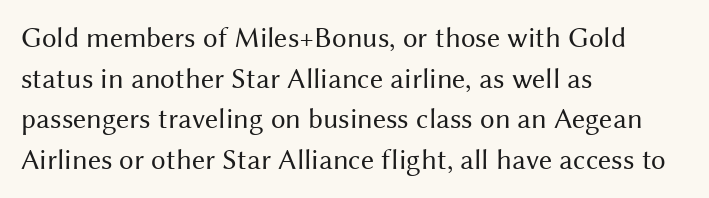
{"serif": "no", "italic": "no", "bold": "no", "weight": "regular", "width": "normal", "stroke_contrast": "medium", "x_height": "medium", "monospaced": "no", "underline": "no", "align": "left", "line_spacing": "normal", "line_spacing_ratio": 1.4, "letter_spacing": "normal", "letter_spacing_em": 0.0, "glyph_px": 29}
